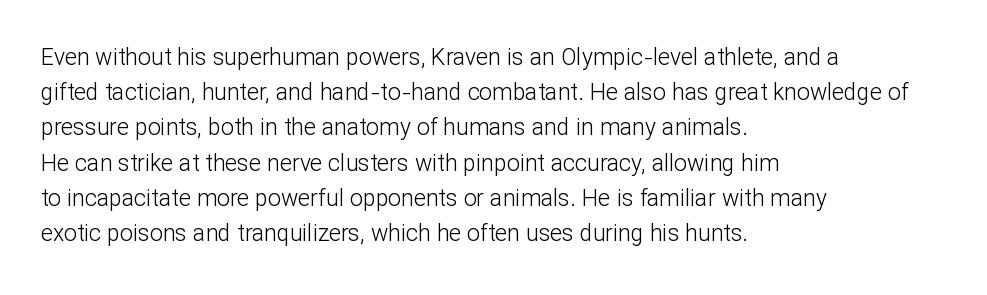
Q: Is the text bold? A: No.
Q: Is the text italic (slanted)? A: No, it is upright.
Q: Is the text underlined? A: No.
Q: How is the paragraph aligned? A: Left-aligned.
Q: Is the spacing between letters normal or unusually wide? A: Normal.
Q: Is the spacing between lines tight, normal or loose? A: Normal.
